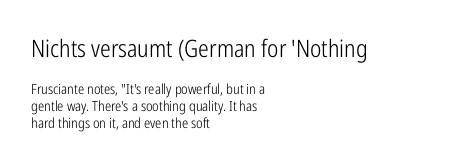
On a weight scale, this lands at 450 or below. These lines keep a tight, regular rhythm from letter to letter. The passage shown is not underscored anywhere. A student would call this left alignment; a typographer would say flush left, rag right.
